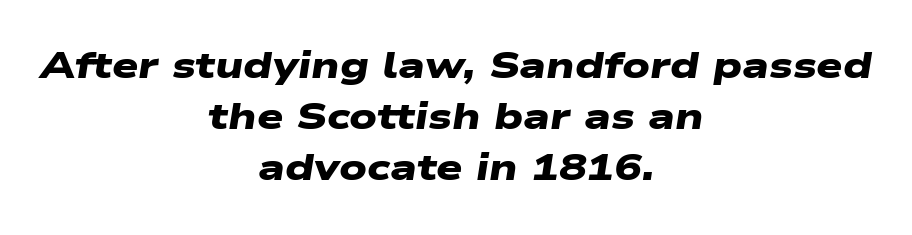
Has an underline been added? It has not. Note the varied advance widths — an 'i' is clearly narrower than an 'm'. The setting favours the middle, as headings and verse often do. The glyphs in this specimen are sans serif. In terms of leading, this rendering sits right in the middle. Pretty heavy lettering here — definitely bold.
